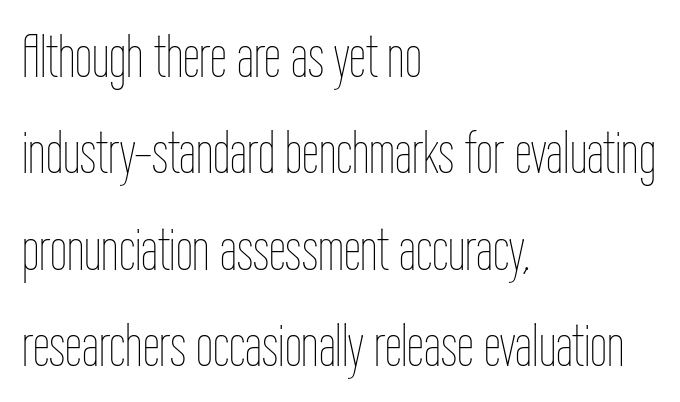
The image shows 61 px thin, condensed type, upright; set left-aligned, normal line spacing (1.58x), normal letter spacing, not underlined; low stroke contrast and a medium x-height.
